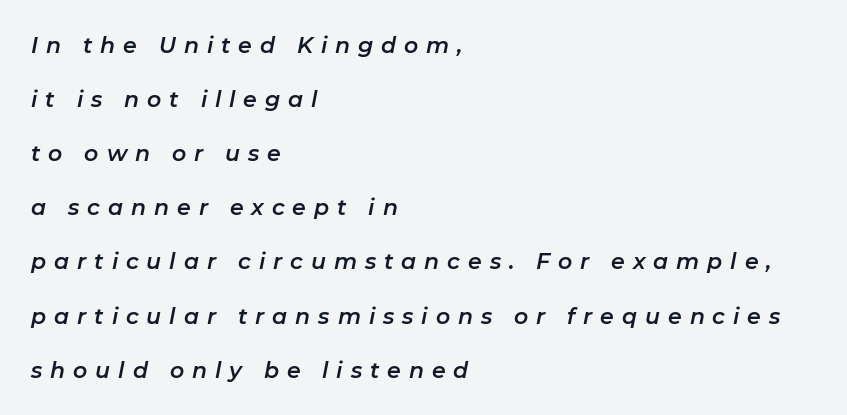
{"italic": "yes", "lean": "right", "slant_degrees": 11, "underline": "no", "align": "left", "line_spacing": "loose", "line_spacing_ratio": 2.46, "letter_spacing": "wide", "letter_spacing_em": 0.36, "glyph_px": 22}
